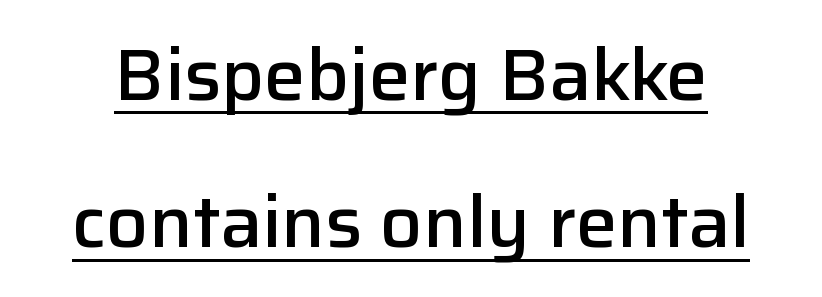
Q: Is the text bold? A: Semi-bold.
Q: Is the text italic (slanted)? A: No, it is upright.
Q: Is the typeface a serif or a sans-serif typeface? A: Sans-serif.
Q: Is the text underlined? A: Yes.
Q: Is the spacing between letters normal or unusually wide? A: Normal.
Q: Is the spacing between lines tight, normal or loose? A: Loose.
Q: Width (condensed, normal, or wide)? A: Normal.
Q: Stroke contrast? A: Low.
Q: x-height? A: Medium.
Q: Monospaced? A: No.
